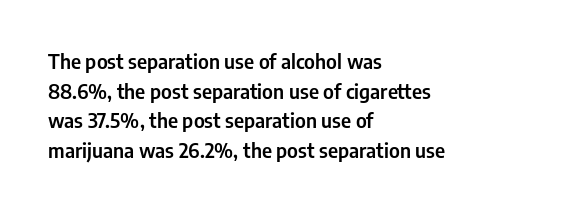
Q: Is the text italic (slanted)? A: No, it is upright.
Q: Is the text underlined? A: No.
Q: How is the paragraph aligned? A: Left-aligned.
Q: Is the spacing between letters normal or unusually wide? A: Normal.
Q: Is the spacing between lines tight, normal or loose? A: Normal.
